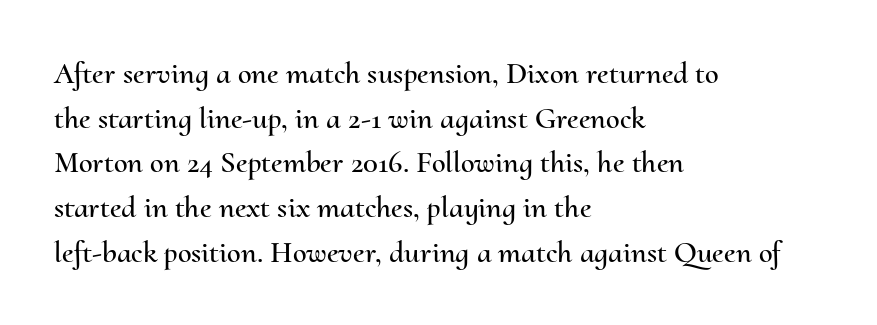
{"italic": "no", "width": "normal", "stroke_contrast": "medium", "x_height": "small", "monospaced": "no", "underline": "no", "align": "left", "line_spacing": "normal", "line_spacing_ratio": 1.44, "letter_spacing": "normal", "letter_spacing_em": 0.0, "glyph_px": 31}
